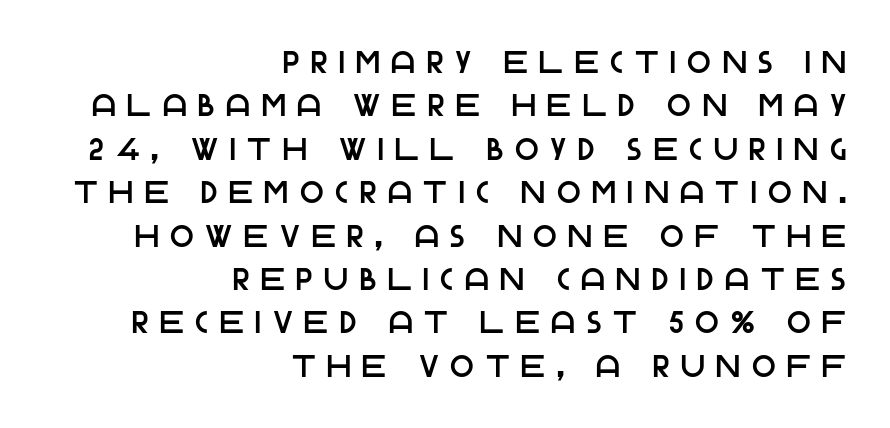
The image shows 31 px sans-serif type, upright; set right-aligned, normal line spacing (1.4x), unusually wide letter spacing (+0.38 em), not underlined; low stroke contrast and a large x-height.
